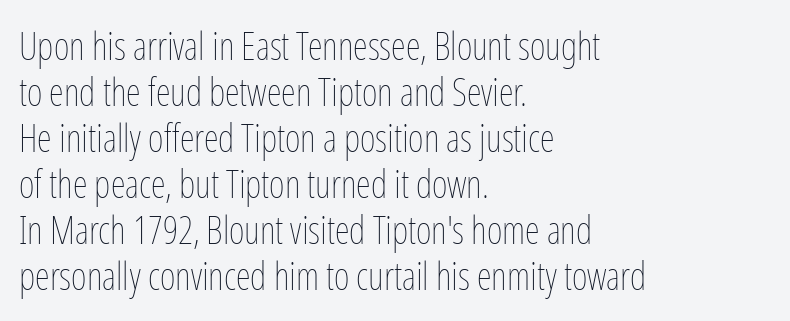
Note the varied advance widths — an 'i' is clearly narrower than an 'm'. The string is rendered with underlining switched off. This is the regular roman posture of the typeface. A light-to-regular cut is what we see here.
